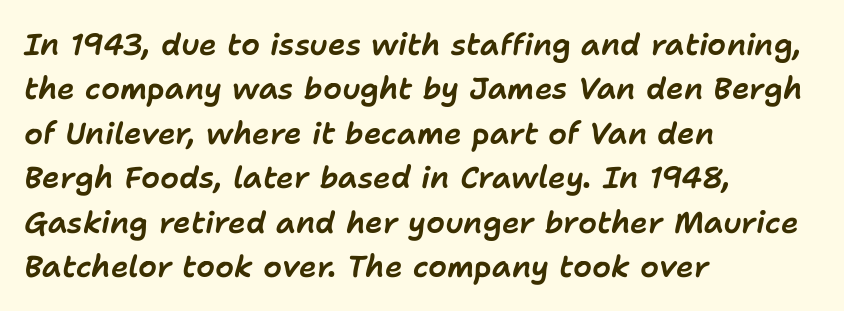
Q: Is the text italic (slanted)? A: Yes, it leans right by about 11 degrees.
Q: Is the text underlined? A: No.
Q: How is the paragraph aligned? A: Left-aligned.
Q: Is the spacing between letters normal or unusually wide? A: Normal.
Q: Is the spacing between lines tight, normal or loose? A: Normal.
Q: Width (condensed, normal, or wide)? A: Normal.
Q: Stroke contrast? A: Low.
Q: x-height? A: Medium.
Q: Monospaced? A: No.
